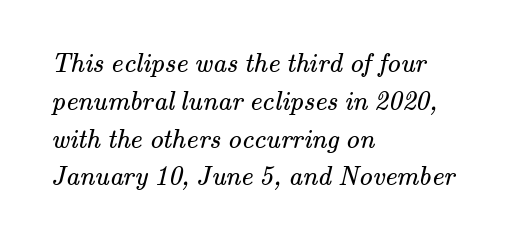
{"bold": "no", "underline": "no", "align": "left", "line_spacing": "normal", "line_spacing_ratio": 1.4, "letter_spacing": "normal", "letter_spacing_em": 0.0, "glyph_px": 27}
